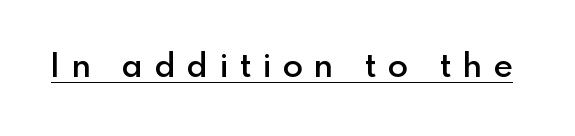
Look at the stroke-to-counter ratio: somewhat heavy, a semibold. Honestly, the underline is the first thing you notice here. The designer went with a sans here, leaving each stem footless. Characters remain perfectly vertical along every line.
